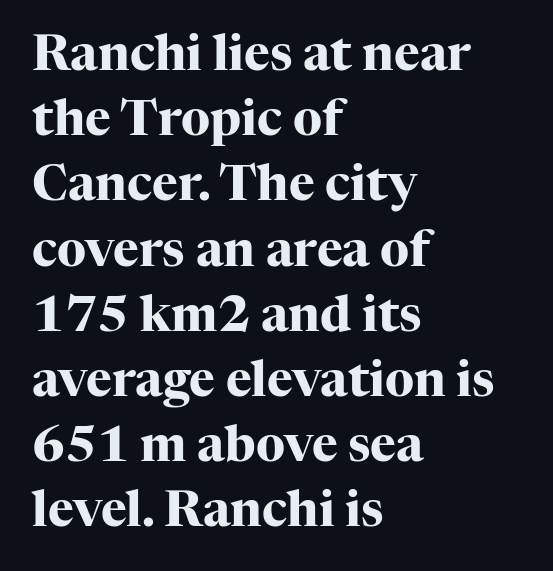
The letters sit at their default tracking, neither squeezed nor spread. Style check: upright. Is this a sans? No — the strokes have serifs. Descender tails drop into unmarked territory. The typesetter chose a ragged-right arrangement here.
